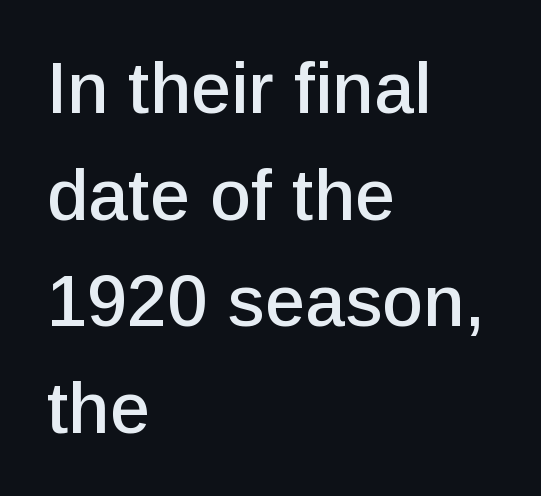
The image shows 72 px sans-serif type, upright; set left-aligned, normal line spacing (1.48x), normal letter spacing, not underlined; low stroke contrast and a medium x-height.
